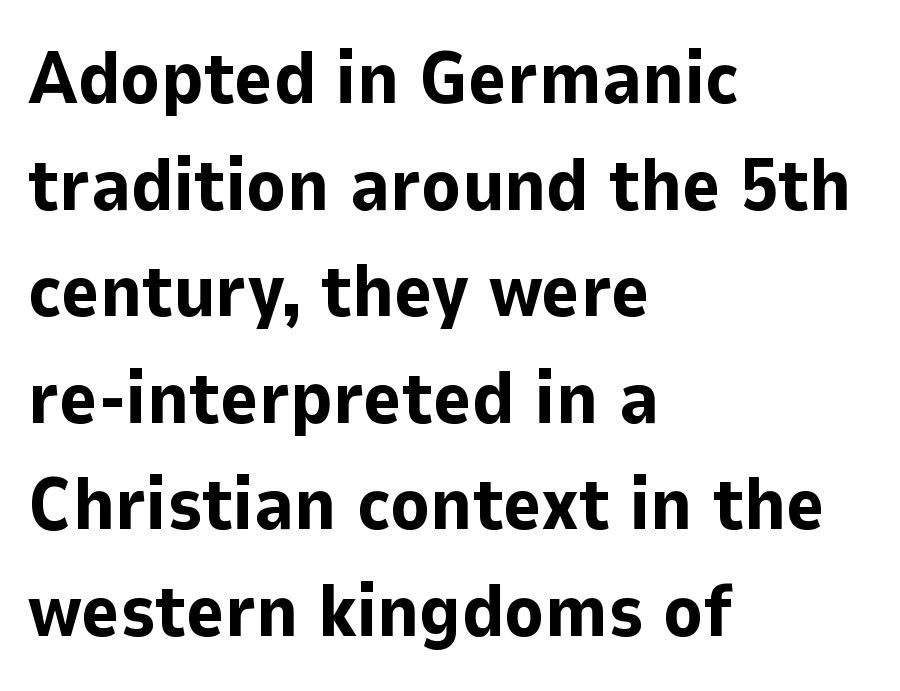
You'd pick this weight for a headline — it's a proper bold. Letter spacing: default. Casual observation: everything's shoved over to the left. These lines were composed using upright roman letters.
